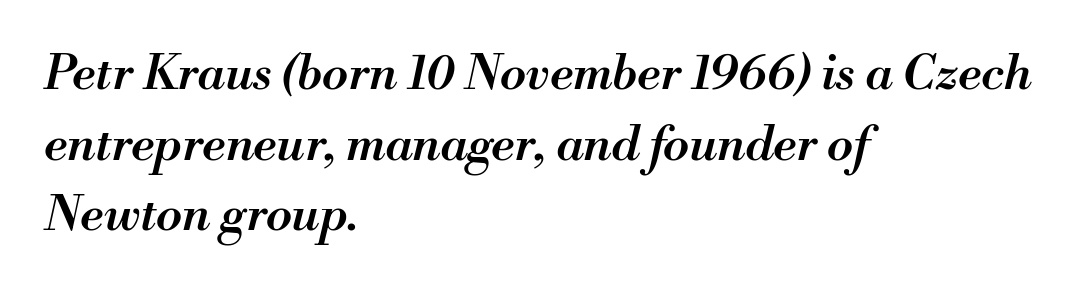
The image shows 48 px semibold type, italic (leaning right); set left-aligned, normal line spacing (1.47x), normal letter spacing, not underlined; medium stroke contrast and a small x-height.
